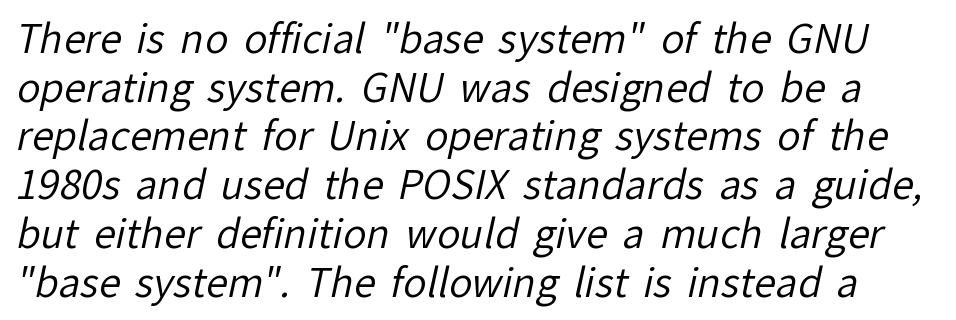
On a weight scale, this lands at 450 or below. A typesetter would call this zero additional tracking. The block of text has a typical density, with ordinary space between rows. The letters advance in unequal steps, a hallmark of proportional type. Descender tails drop into unmarked territory.
